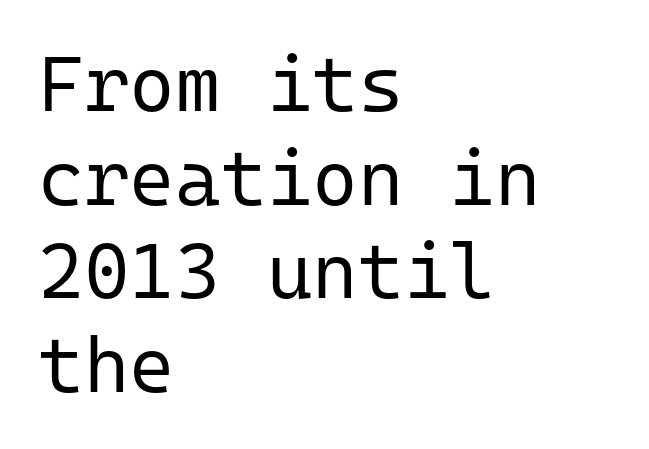
The image shows 78 px regular-weight sans-serif type, upright, monospaced; set left-aligned, line spacing 1.2x, normal letter spacing, not underlined; low stroke contrast and a medium x-height.
